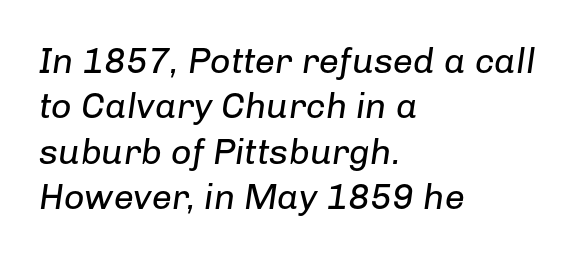
{"italic": "yes", "lean": "right", "slant_degrees": 8, "bold": "no", "weight": "regular", "width": "normal", "stroke_contrast": "low", "x_height": "medium", "monospaced": "no", "underline": "no", "align": "left", "line_spacing": "normal", "line_spacing_ratio": 1.26, "letter_spacing": "normal", "letter_spacing_em": 0.0, "glyph_px": 36}
